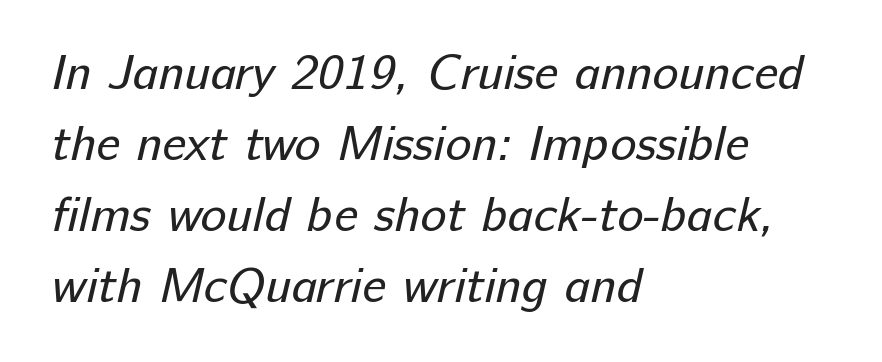
The image shows 49 px regular-weight sans-serif type; set left-aligned, normal line spacing (1.45x), normal letter spacing, not underlined; low stroke contrast and a medium x-height.
